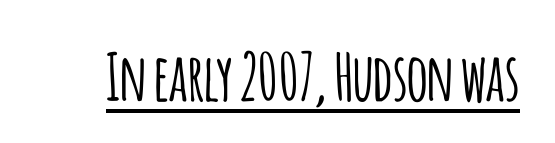
{"serif": "no", "italic": "no", "width": "condensed", "stroke_contrast": "low", "x_height": "large", "monospaced": "no", "underline": "yes", "letter_spacing": "normal", "letter_spacing_em": 0.0, "glyph_px": 65}
